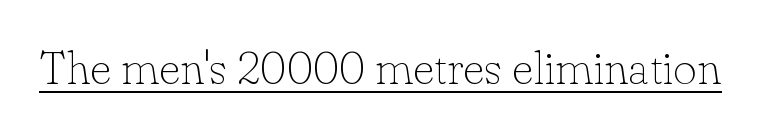
The image shows 46 px thin serif type, upright; set normal letter spacing, underlined; low stroke contrast and a small x-height.
